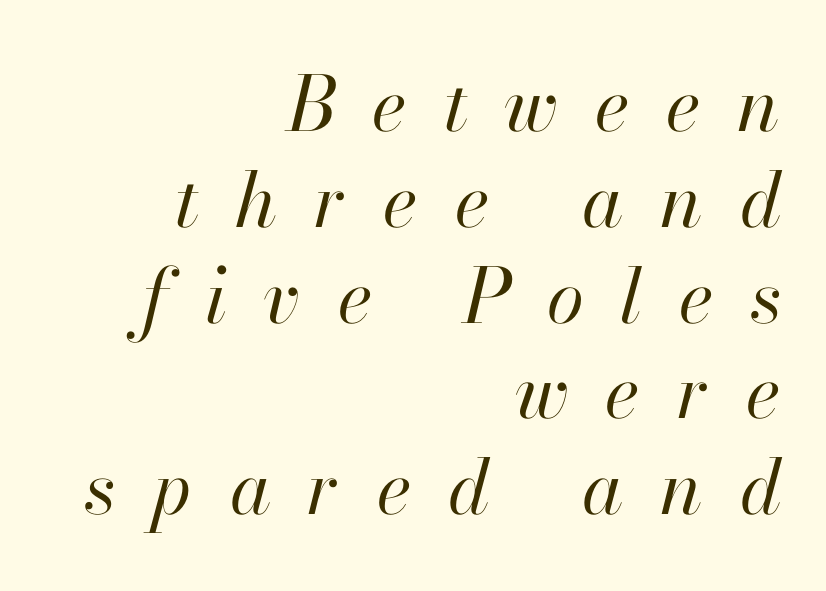
Spacing between characters has been opened up far beyond the box default. You can tell it's italic because the verticals aren't actually vertical. The typesetting does not lean heavy: it is not bold. The glyphs are unaccompanied by any horizontal stroke below them. The passage shown is typed in a proportional face where columns would drift.
